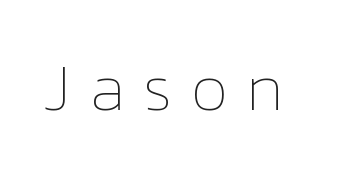
Heaviness? Minimal to ordinary, like unemphasized prose. Ascenders rise straight up at ninety degrees. The passage shown has open, widely tracked lettering throughout. A typesetter would call this proportional, since set widths differ per character.
